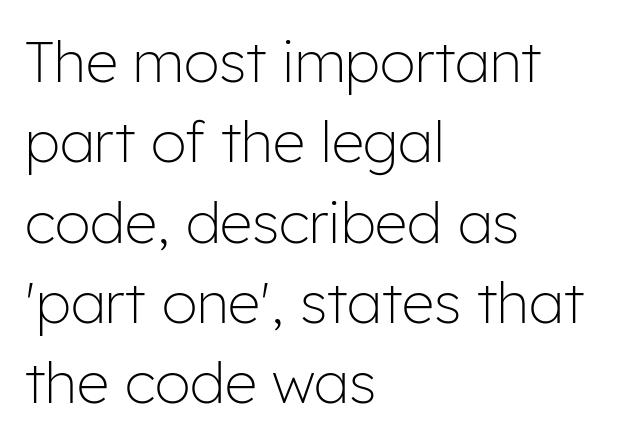
The image shows 57 px light sans-serif type, upright; set left-aligned, normal line spacing (1.41x), normal letter spacing, not underlined; low stroke contrast and a medium x-height.
